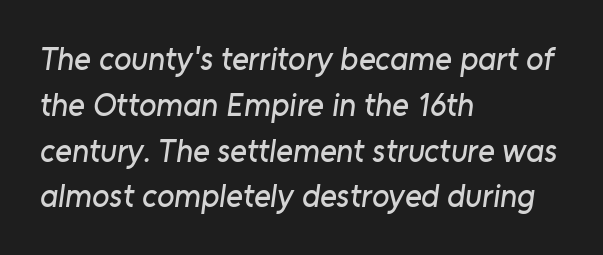
Q: Is the typeface a serif or a sans-serif typeface? A: Sans-serif.
Q: Is the text underlined? A: No.
Q: How is the paragraph aligned? A: Left-aligned.
Q: Is the spacing between letters normal or unusually wide? A: Normal.
Q: Is the spacing between lines tight, normal or loose? A: Normal.
Q: Width (condensed, normal, or wide)? A: Normal.
Q: Stroke contrast? A: Low.
Q: x-height? A: Medium.
Q: Monospaced? A: No.
